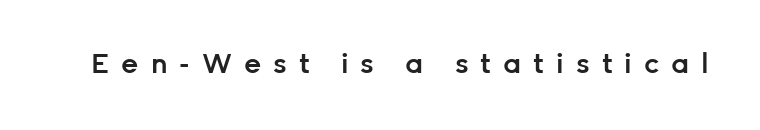
The string is rendered with underlining switched off. Bold? Not quite — semibold, heavier than regular but stopping short. Letter spacing: wide. Rendered with straight, roman letterforms.
